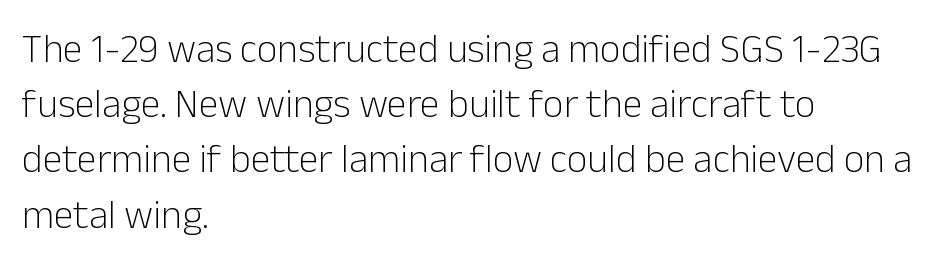
{"serif": "no", "italic": "no", "bold": "no", "weight": "light", "width": "normal", "stroke_contrast": "low", "x_height": "medium", "monospaced": "no", "underline": "no", "align": "left", "line_spacing": "normal", "line_spacing_ratio": 1.38, "letter_spacing": "normal", "letter_spacing_em": 0.0, "glyph_px": 40}
